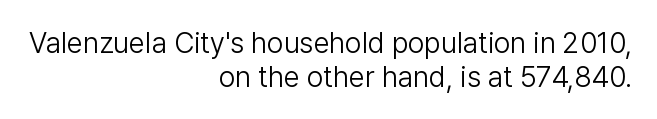
{"serif": "no", "italic": "no", "bold": "no", "weight": "light", "width": "normal", "stroke_contrast": "low", "x_height": "medium", "monospaced": "no", "underline": "no", "align": "right", "line_spacing_ratio": 1.16, "letter_spacing": "normal", "letter_spacing_em": 0.0, "glyph_px": 29}
